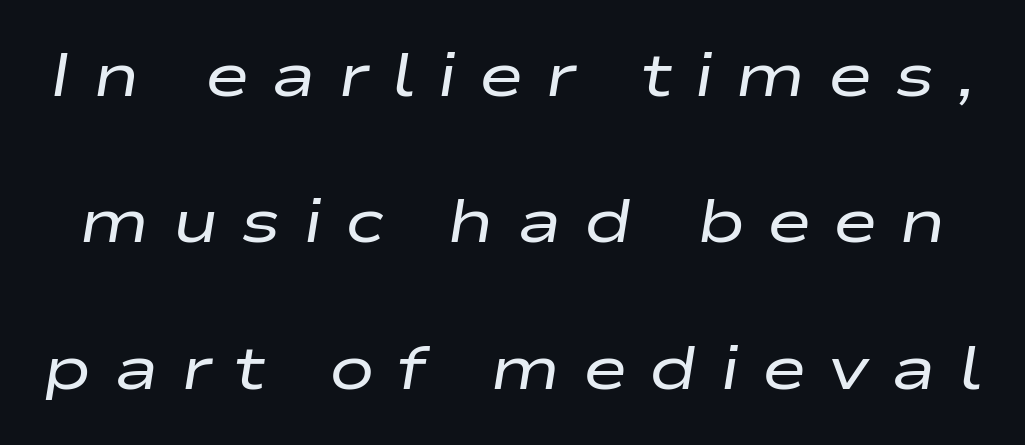
The image shows 61 px regular-weight, wide type, italic (leaning right); set loose line spacing (2.4x), unusually wide letter spacing (+0.36 em), not underlined; low stroke contrast and a medium x-height.
